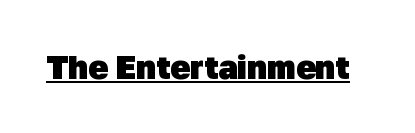
Q: Is the text bold? A: Yes.
Q: Is the typeface a serif or a sans-serif typeface? A: Sans-serif.
Q: Is the text underlined? A: Yes.
Q: Is the spacing between letters normal or unusually wide? A: Normal.
Q: Width (condensed, normal, or wide)? A: Normal.
Q: Stroke contrast? A: Low.
Q: x-height? A: Medium.
Q: Monospaced? A: No.
